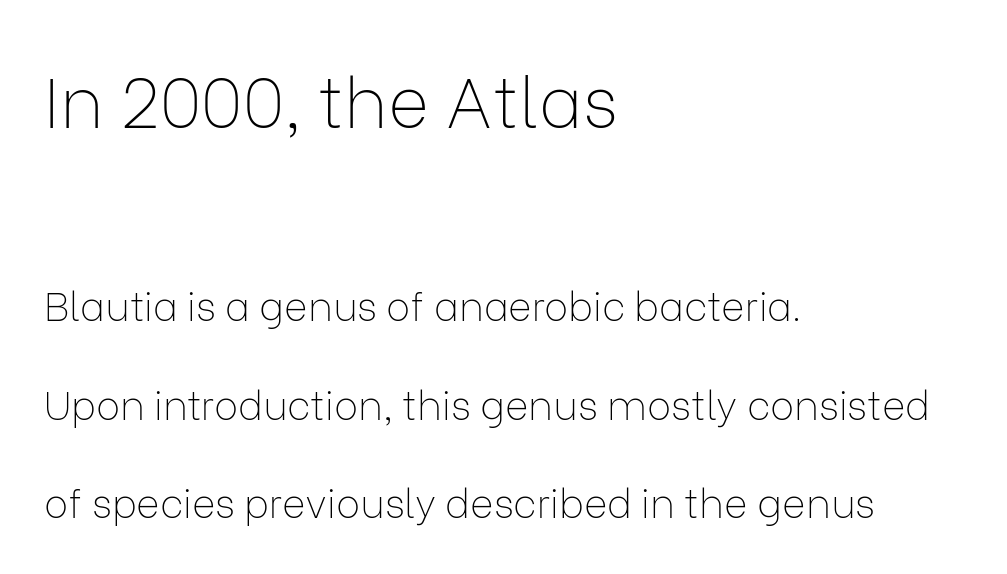
Bold? No — there's no thickening of the strokes. Is this a fixed-width face? No — the glyphs have proportional, varying widths. Tracking value appears to be zero — textbook default spacing. Quick note: interline space is abundant. Posture: straight, roman, zero tilt. The words here are not underlined.
